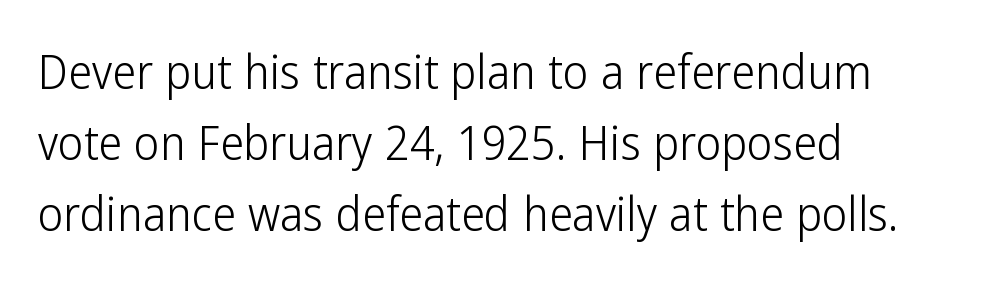
The image shows 48 px light, condensed sans-serif type, upright; set left-aligned, normal line spacing (1.48x), normal letter spacing, not underlined; low stroke contrast and a medium x-height.
